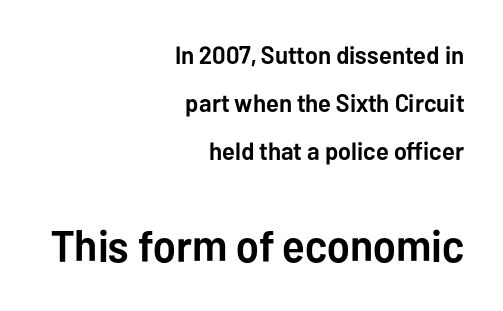
Do the letters lean? They stand straight. Is this a fixed-width face? No — the glyphs have proportional, varying widths. Between one letter and the next there's only the usual sliver of space. The string is rendered with underlining switched off. One-word summary of the alignment: right. I'd call this a sans setting — the letters go barefoot.
